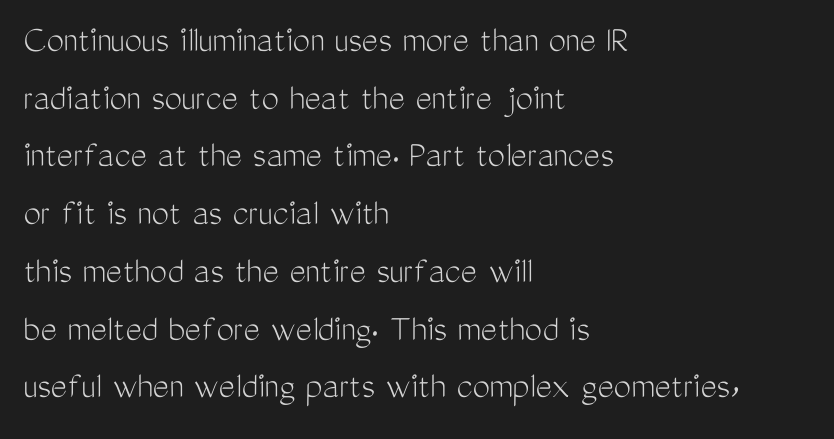
{"serif": "no", "italic": "no", "bold": "no", "weight": "light", "width": "condensed", "stroke_contrast": "medium", "x_height": "medium", "monospaced": "no", "underline": "no", "align": "left", "line_spacing": "normal", "line_spacing_ratio": 1.48, "letter_spacing": "normal", "letter_spacing_em": 0.0, "glyph_px": 39}
